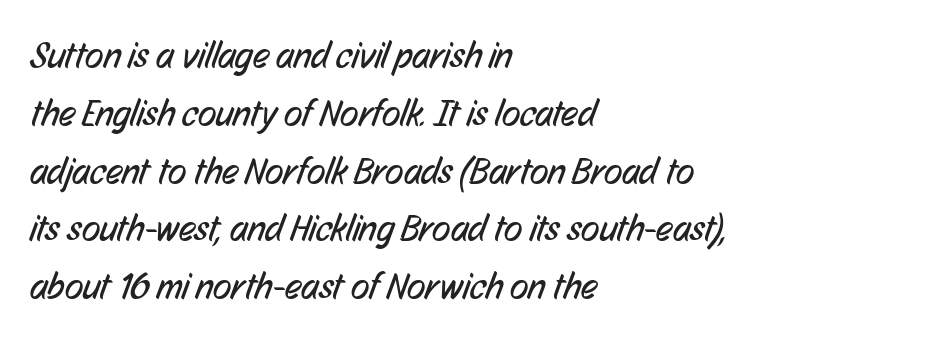
Q: Is the text bold? A: No.
Q: Is the typeface a serif or a sans-serif typeface? A: Sans-serif.
Q: Is the text underlined? A: No.
Q: How is the paragraph aligned? A: Left-aligned.
Q: Is the spacing between letters normal or unusually wide? A: Normal.
Q: Is the spacing between lines tight, normal or loose? A: Normal.
Q: Width (condensed, normal, or wide)? A: Condensed.
Q: Stroke contrast? A: Low.
Q: x-height? A: Medium.
Q: Monospaced? A: No.
